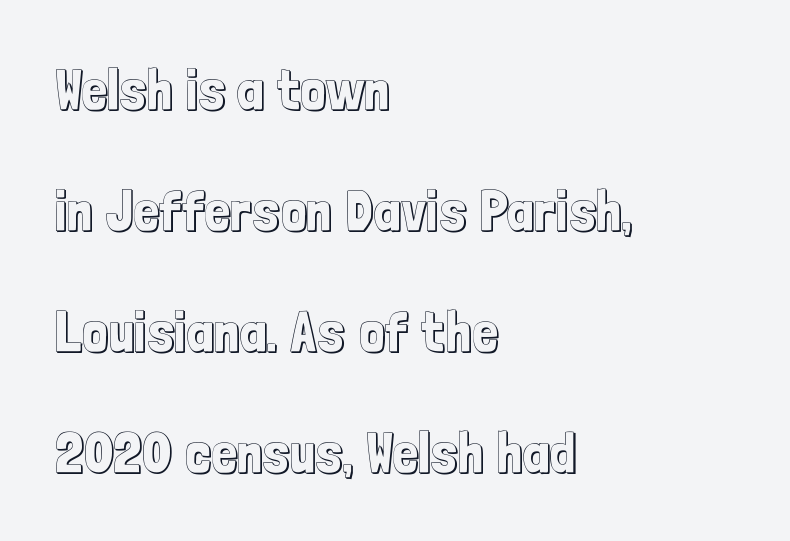
Q: Is the text italic (slanted)? A: No, it is upright.
Q: Is the text underlined? A: No.
Q: How is the paragraph aligned? A: Left-aligned.
Q: Is the spacing between letters normal or unusually wide? A: Normal.
Q: Is the spacing between lines tight, normal or loose? A: Loose.
Q: Width (condensed, normal, or wide)? A: Condensed.
Q: x-height? A: Medium.
Q: Monospaced? A: No.
